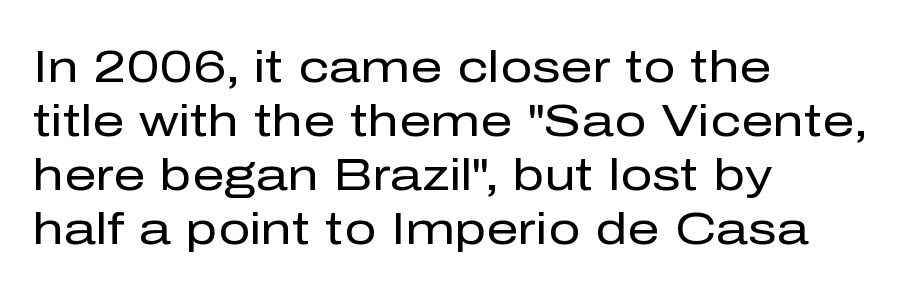
The passage shown is typed in a proportional face where columns would drift. Italic? Not at all — the glyphs are vertical. Note: no serifs on the glyphs. No extra tracking has been applied to these lines. The specimen omits any rule beneath the text block's lines.
